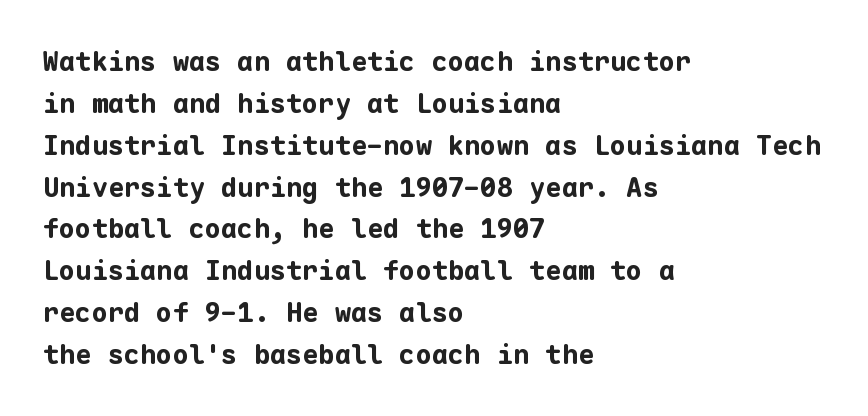
Q: Is the text bold? A: Yes.
Q: Is the text italic (slanted)? A: No, it is upright.
Q: Is the text underlined? A: No.
Q: How is the paragraph aligned? A: Left-aligned.
Q: Is the spacing between letters normal or unusually wide? A: Normal.
Q: Is the spacing between lines tight, normal or loose? A: Normal.
